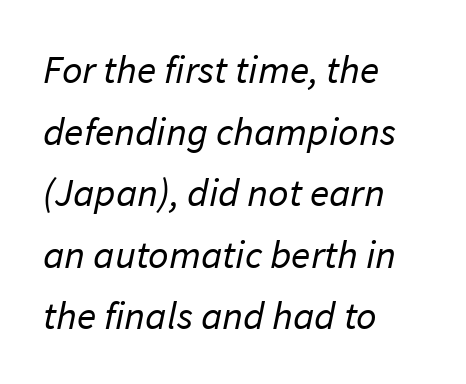
The image shows 40 px regular-weight sans-serif type; set left-aligned, normal line spacing (1.54x), normal letter spacing, not underlined; low stroke contrast and a medium x-height.
